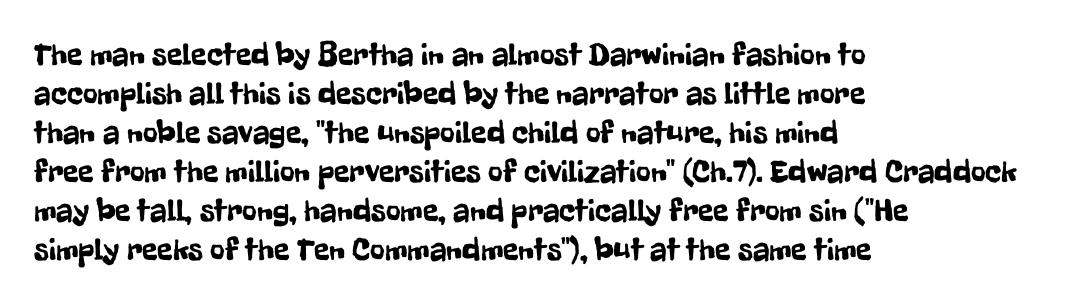
Q: Is the text italic (slanted)? A: No, it is upright.
Q: Is the typeface a serif or a sans-serif typeface? A: Sans-serif.
Q: Is the text underlined? A: No.
Q: How is the paragraph aligned? A: Left-aligned.
Q: Is the spacing between letters normal or unusually wide? A: Normal.
Q: Width (condensed, normal, or wide)? A: Condensed.
Q: Stroke contrast? A: Low.
Q: x-height? A: Medium.
Q: Monospaced? A: No.
